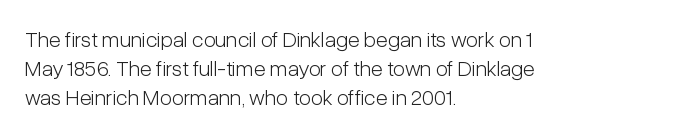
The image shows 22 px text type, upright; set left-aligned, normal line spacing (1.32x), normal letter spacing, not underlined.
